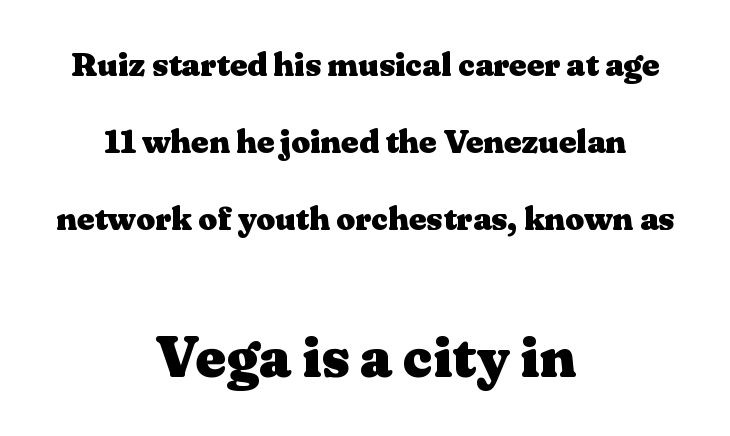
{"serif": "yes", "italic": "no", "bold": "yes", "weight": "heavy", "width": "wide", "stroke_contrast": "medium", "x_height": "medium", "monospaced": "no", "underline": "no", "align": "center", "line_spacing": "loose", "line_spacing_ratio": 2.33, "letter_spacing": "normal", "letter_spacing_em": 0.0, "larger_block": "second", "size_ratio": 1.76, "glyph_px": 58}
